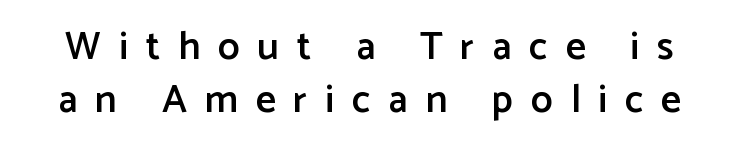
Does the leading feel generous? No, just average. In terms of letterspacing, this is a distinctly airy, spread setting. Think of a printed novel: that variable character pitch is what you see here. Stems and bowls a touch heavier than normal — semibold. This is roman type, the default non-slanted kind. The designer went with a sans here, leaving each stem footless.
